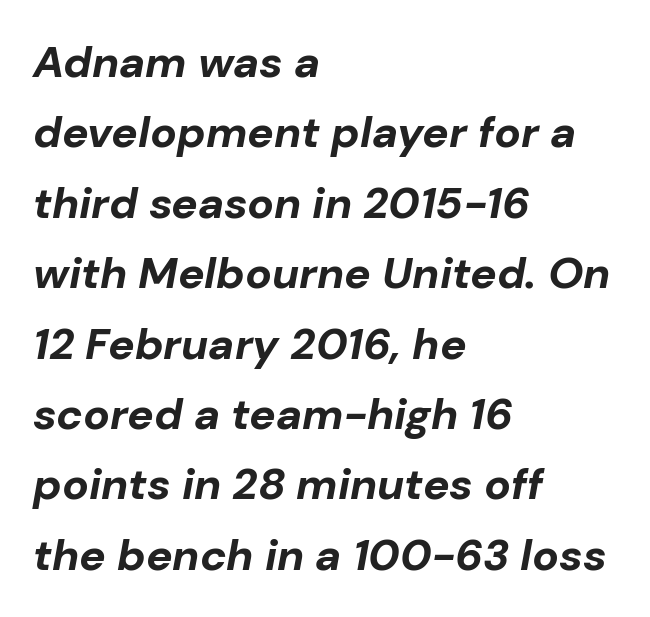
{"italic": "yes", "lean": "right", "slant_degrees": 10, "bold": "yes", "weight": "bold", "width": "normal", "stroke_contrast": "low", "x_height": "medium", "monospaced": "no", "underline": "no", "align": "left", "line_spacing": "normal", "line_spacing_ratio": 1.6, "letter_spacing": "normal", "letter_spacing_em": 0.0, "glyph_px": 44}
